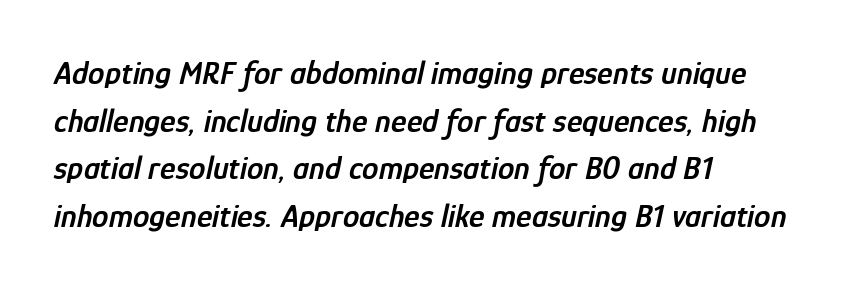
The image shows 33 px semibold, condensed type, italic (leaning right); set left-aligned, normal line spacing (1.44x), normal letter spacing, not underlined; low stroke contrast and a medium x-height.
